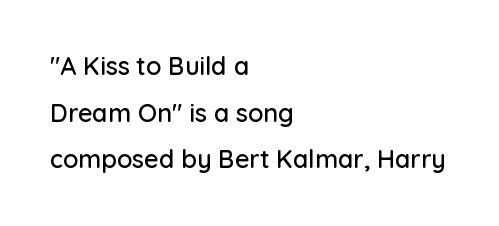
The paragraph shown leans on its left margin. A roman cut, with each character standing at attention. The string is rendered with underlining switched off. The horizontal fit of the characters is conventional and even.
